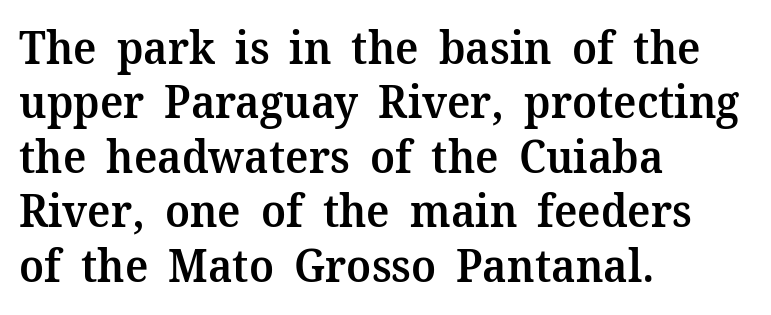
The image shows 45 px semibold serif type, upright; set left-aligned, line spacing 1.21x, normal letter spacing, not underlined; medium stroke contrast and a medium x-height.
